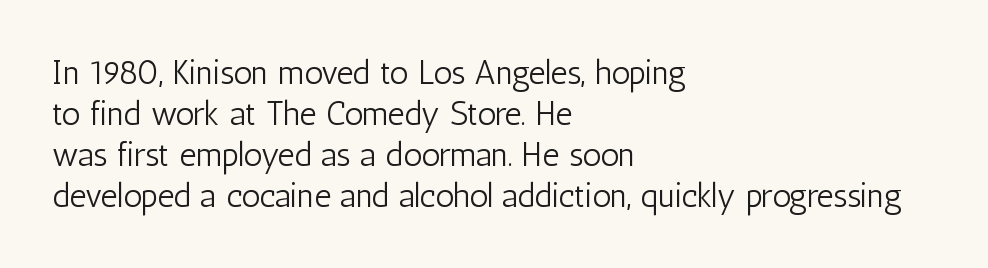
The image shows 33 px light, condensed sans-serif type, upright; set left-aligned, line spacing 1.24x, normal letter spacing, not underlined; low stroke contrast and a medium x-height.
